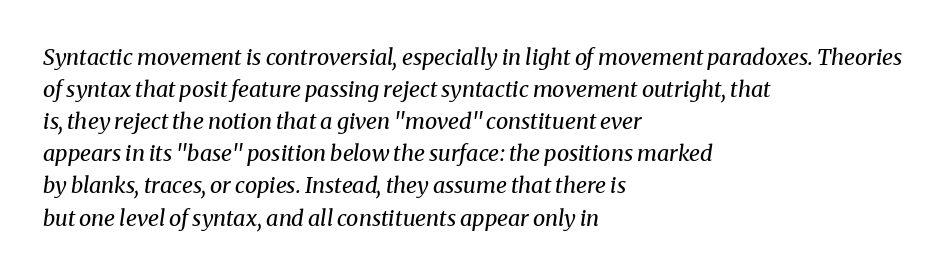
Would a proofreader flag this as italicized? Yes. Rows of type keep a routine distance in the vertical direction. Compared with a centered layout, this one pins lines to the left instead. The baseline area is clear. The font sits on the lighter half of the weight spectrum, regular included. The passage shown has conventional tracking throughout.
